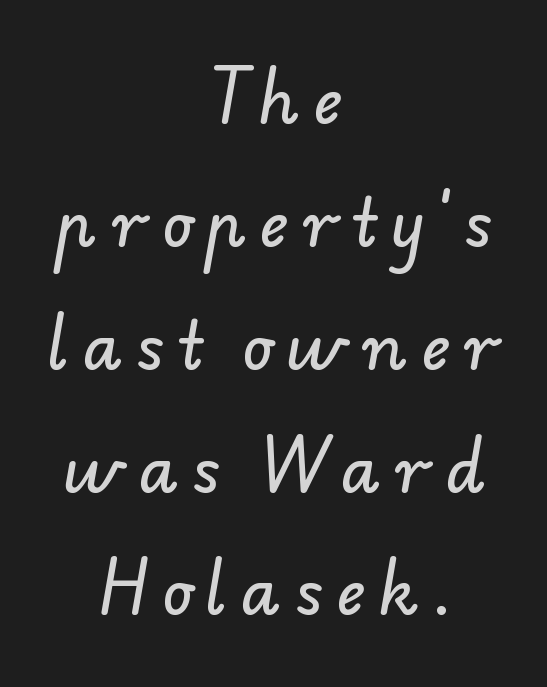
The image shows 63 px sans-serif type; set centered, loose line spacing (1.95x), unusually wide letter spacing (+0.23 em), not underlined; low stroke contrast and a small x-height.
